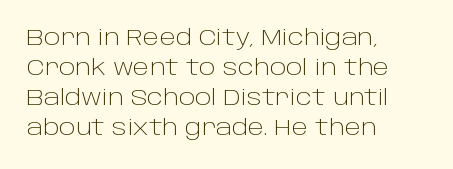
The image shows 22 px text type, upright; set left-aligned, normal line spacing (1.37x), normal letter spacing, not underlined.
